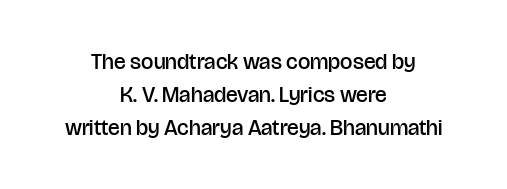
{"italic": "no", "bold": "semi", "underline": "no", "align": "center", "line_spacing": "normal", "line_spacing_ratio": 1.49, "letter_spacing": "normal", "letter_spacing_em": 0.0, "glyph_px": 22}
